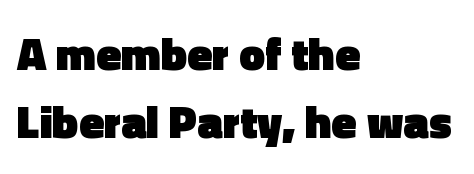
Q: Is the text bold? A: Yes.
Q: Is the text italic (slanted)? A: No, it is upright.
Q: Is the typeface a serif or a sans-serif typeface? A: Sans-serif.
Q: Is the text underlined? A: No.
Q: How is the paragraph aligned? A: Left-aligned.
Q: Is the spacing between letters normal or unusually wide? A: Normal.
Q: Is the spacing between lines tight, normal or loose? A: Normal.
Q: Width (condensed, normal, or wide)? A: Normal.
Q: x-height? A: Medium.
Q: Monospaced? A: No.
